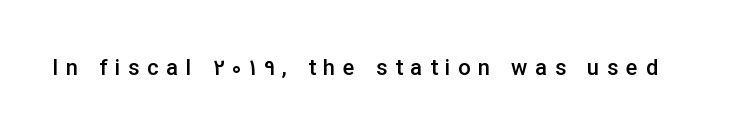
Q: Is the text bold? A: Semi-bold.
Q: Is the text italic (slanted)? A: No, it is upright.
Q: Is the text underlined? A: No.
Q: Is the spacing between letters normal or unusually wide? A: Unusually wide.
